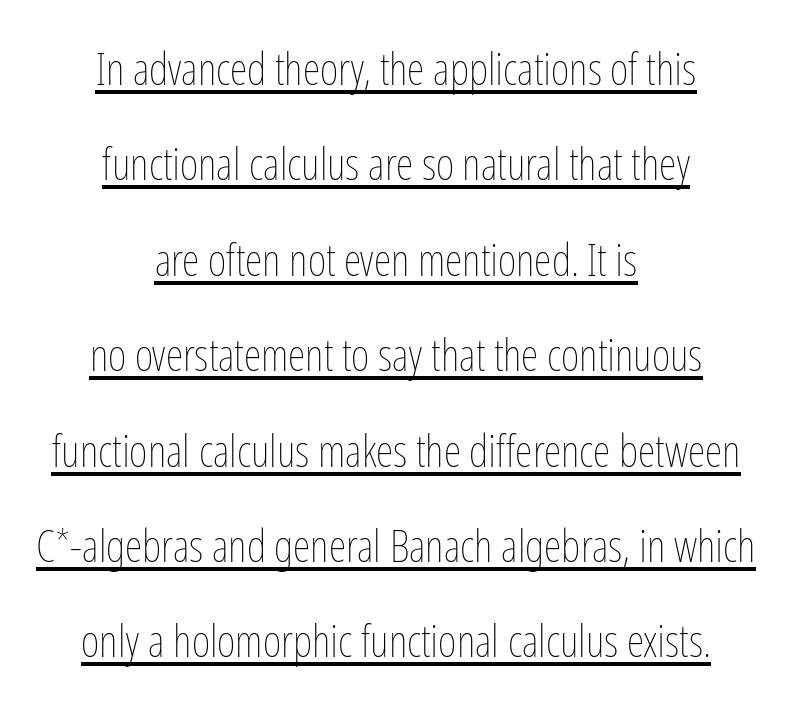
Varying glyph widths throughout — classic text-font behaviour. The lettering holds an erect, upright posture throughout. The block of text is sparse from top to bottom, with ample space between rows. Tracking value appears to be zero — textbook default spacing. The paragraph has two soft edges and a firm central axis.
